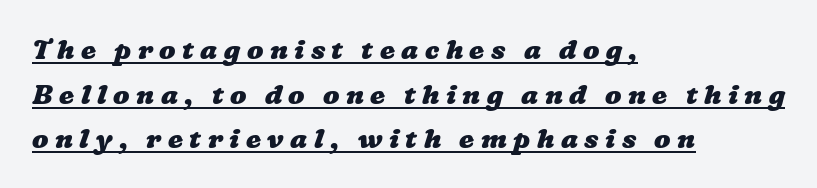
{"bold": "yes", "underline": "yes", "align": "left", "line_spacing": "normal", "line_spacing_ratio": 1.65, "letter_spacing": "wide", "letter_spacing_em": 0.24, "glyph_px": 27}
